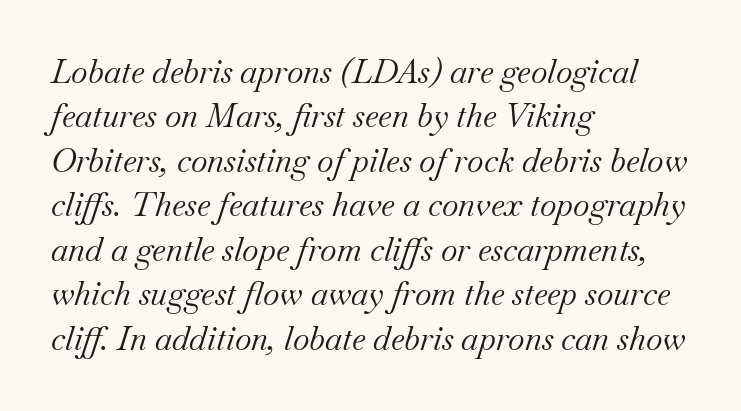
The passage shown is not underscored anywhere. Classification — serif. Students, note that the glyphs here touch the page at normal intervals. Is the type slanted? Yes — the strokes lean at a clear angle.
